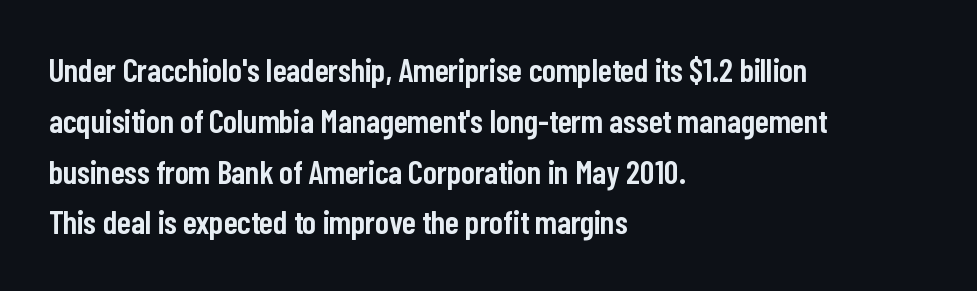
Q: Is the text bold? A: Semi-bold.
Q: Is the text italic (slanted)? A: No, it is upright.
Q: Is the typeface a serif or a sans-serif typeface? A: Sans-serif.
Q: Is the text underlined? A: No.
Q: How is the paragraph aligned? A: Left-aligned.
Q: Is the spacing between letters normal or unusually wide? A: Normal.
Q: Is the spacing between lines tight, normal or loose? A: Normal.
Q: Width (condensed, normal, or wide)? A: Condensed.
Q: Stroke contrast? A: Low.
Q: x-height? A: Medium.
Q: Monospaced? A: No.
